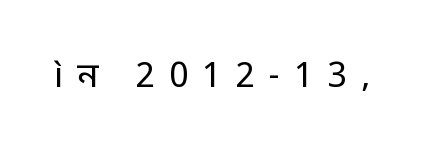
The image shows 35 px regular-weight sans-serif type, upright; set unusually wide letter spacing (+0.4 em), not underlined; low stroke contrast and a medium x-height.
